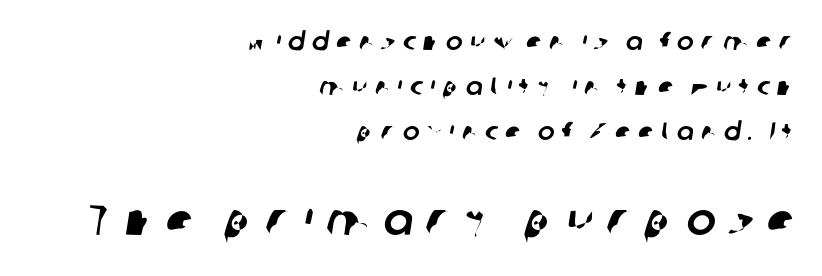
Q: Is the typeface a serif or a sans-serif typeface? A: Sans-serif.
Q: Is the text underlined? A: No.
Q: How is the paragraph aligned? A: Right-aligned.
Q: Is the spacing between letters normal or unusually wide? A: Unusually wide.
Q: Which block of text is set in a larger size, the first (top) or the second (bottom)? A: The second (bottom) one.
Q: Width (condensed, normal, or wide)? A: Normal.
Q: Stroke contrast? A: Low.
Q: x-height? A: Medium.
Q: Monospaced? A: No.
